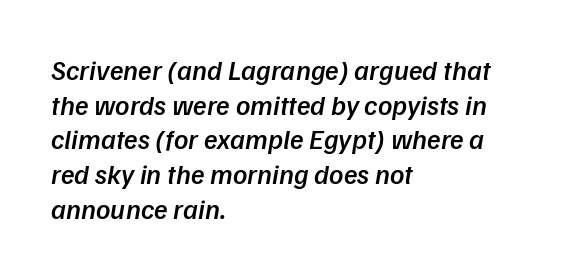
Q: Is the text bold? A: Semi-bold.
Q: Is the typeface a serif or a sans-serif typeface? A: Sans-serif.
Q: Is the text underlined? A: No.
Q: How is the paragraph aligned? A: Left-aligned.
Q: Is the spacing between letters normal or unusually wide? A: Normal.
Q: Width (condensed, normal, or wide)? A: Normal.
Q: Stroke contrast? A: Low.
Q: x-height? A: Medium.
Q: Monospaced? A: No.
